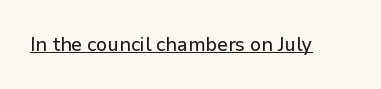
Q: Is the text italic (slanted)? A: No, it is upright.
Q: Is the text underlined? A: Yes.
Q: Is the spacing between letters normal or unusually wide? A: Normal.
